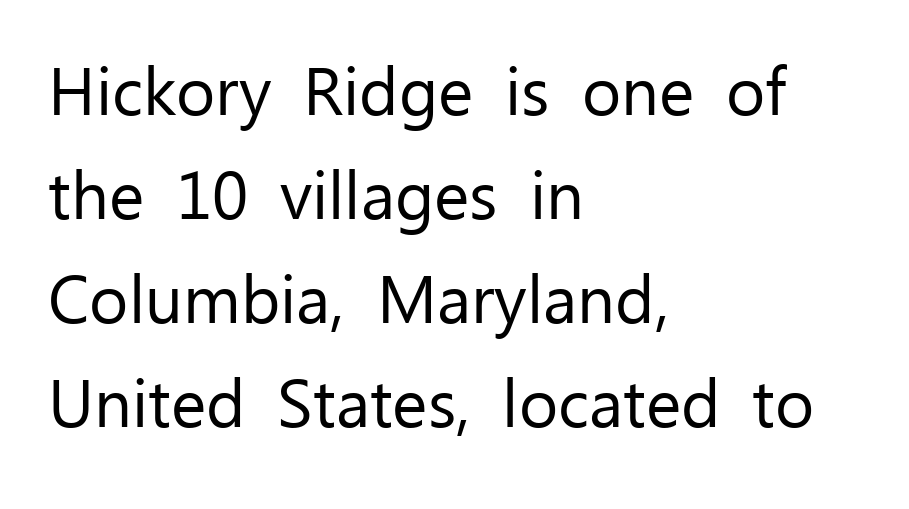
{"serif": "no", "italic": "no", "bold": "no", "weight": "regular", "width": "normal", "stroke_contrast": "low", "x_height": "medium", "monospaced": "no", "underline": "no", "align": "left", "line_spacing": "normal", "line_spacing_ratio": 1.55, "letter_spacing": "normal", "letter_spacing_em": 0.0, "glyph_px": 67}
